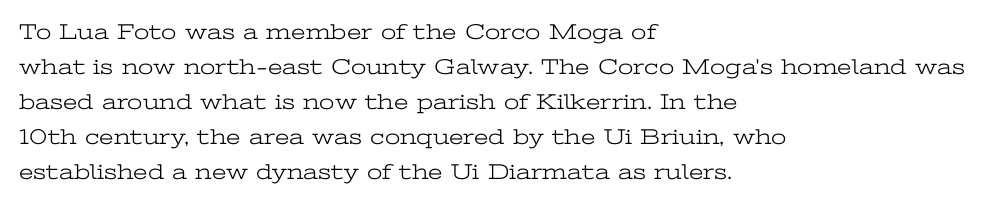
Every stem runs plumb, perpendicular to the baseline. Ink coverage per letter is moderate at most. Does extra space separate the letters? No, they use regular spacing. Line starts are locked; line ends wander. If you measured baseline to baseline, you'd find a middling distance.
